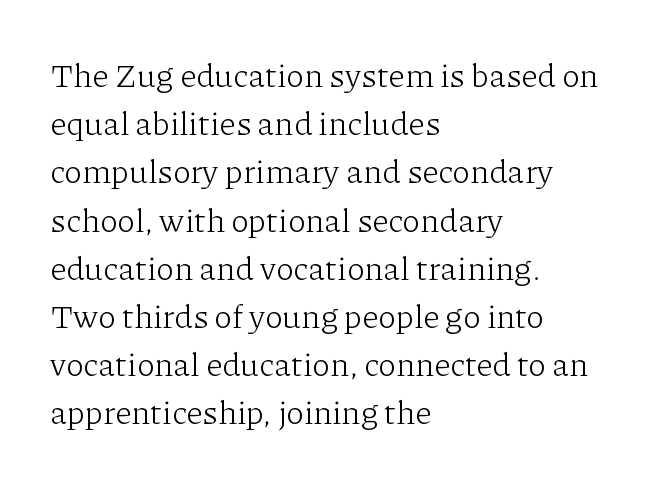
{"serif": "yes", "italic": "no", "bold": "no", "weight": "light", "width": "normal", "stroke_contrast": "low", "x_height": "medium", "monospaced": "no", "underline": "no", "align": "left", "line_spacing": "normal", "line_spacing_ratio": 1.46, "letter_spacing": "normal", "letter_spacing_em": 0.0, "glyph_px": 33}
